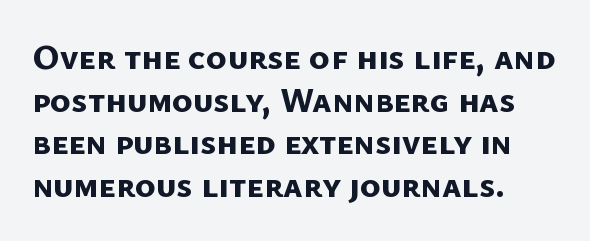
Every letter is thick-stroked: bold, no question. Clear beneath every line of the passage. The letters advance in unequal steps, a hallmark of proportional type. Horizontally, the lines are justified to the leading edge only.
